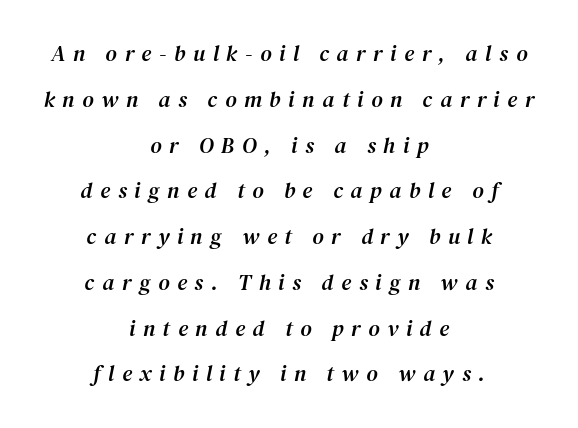
{"italic": "yes", "lean": "right", "slant_degrees": 12, "underline": "no", "align": "center", "line_spacing": "loose", "line_spacing_ratio": 2.08, "letter_spacing": "wide", "letter_spacing_em": 0.35, "glyph_px": 22}
